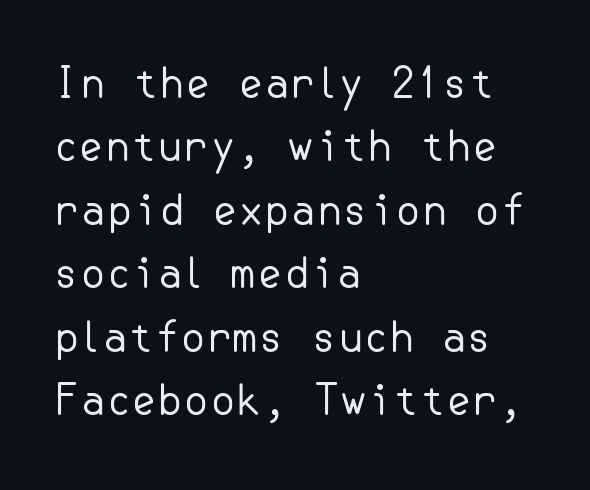
The vertical gap from one line to the next is medium. These lines are set flush left with a ragged right edge. Inter-character spacing is left at the font's built-in metrics. Notice how the stems are strictly vertical — no italics here.
